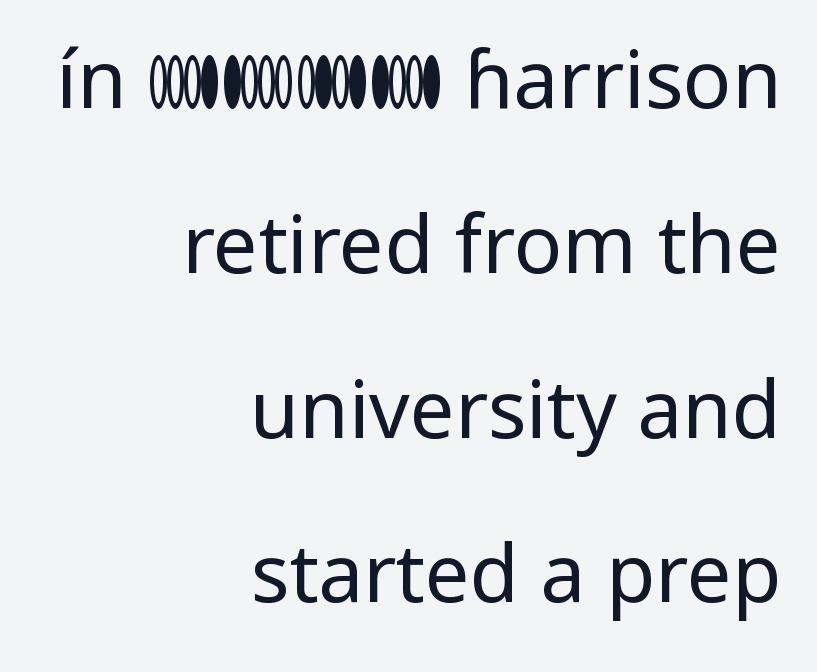
Q: Is the text bold? A: No.
Q: Is the text italic (slanted)? A: No, it is upright.
Q: Is the typeface a serif or a sans-serif typeface? A: Sans-serif.
Q: Is the text underlined? A: No.
Q: How is the paragraph aligned? A: Right-aligned.
Q: Is the spacing between letters normal or unusually wide? A: Normal.
Q: Is the spacing between lines tight, normal or loose? A: Loose.
Q: Width (condensed, normal, or wide)? A: Normal.
Q: Stroke contrast? A: Low.
Q: x-height? A: Medium.
Q: Monospaced? A: No.
